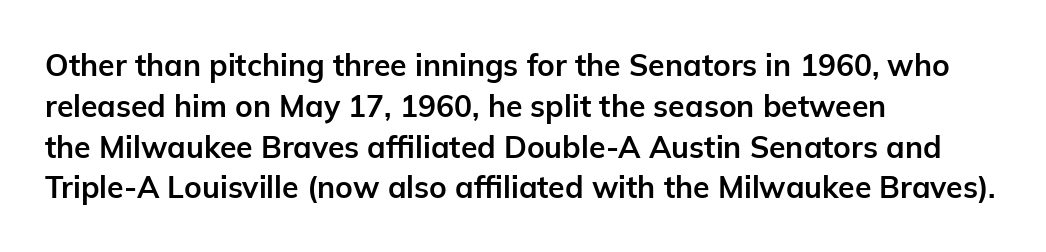
{"serif": "no", "italic": "no", "bold": "yes", "weight": "bold", "width": "normal", "stroke_contrast": "low", "x_height": "medium", "monospaced": "no", "underline": "no", "align": "left", "line_spacing": "normal", "line_spacing_ratio": 1.36, "letter_spacing": "normal", "letter_spacing_em": 0.0, "glyph_px": 30}
